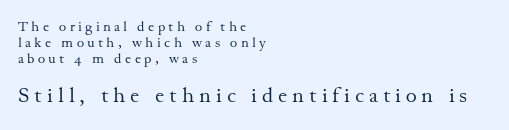
Bare-footed words on every line. The type sits square on the baseline with zero lean. The letterforms stand isolated, each surrounded by extra space. The block sitting lower on the canvas is the one with enlarged characters.
